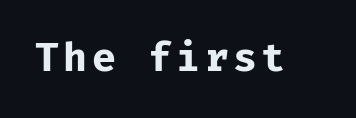
{"serif": "no", "italic": "no", "bold": "yes", "weight": "bold", "width": "normal", "stroke_contrast": "low", "x_height": "medium", "monospaced": "yes", "underline": "no", "glyph_px": 39}
